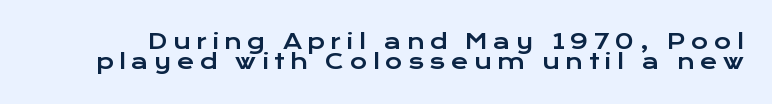
Lines of text with bare space underneath. What stands out about the letter spacing? Its width — letters are far apart. Cramped leading. Is there any slant? The stems are plumb.
